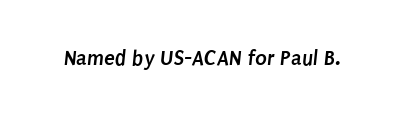
Q: Is the text bold? A: Yes.
Q: Is the text underlined? A: No.
Q: Is the spacing between letters normal or unusually wide? A: Normal.
